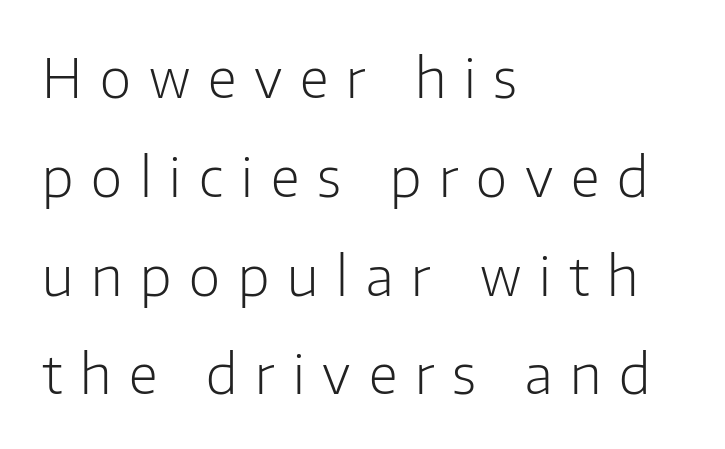
The image shows 54 px light sans-serif type, upright; set left-aligned, line spacing 1.83x, unusually wide letter spacing (+0.33 em), not underlined; low stroke contrast and a medium x-height.
